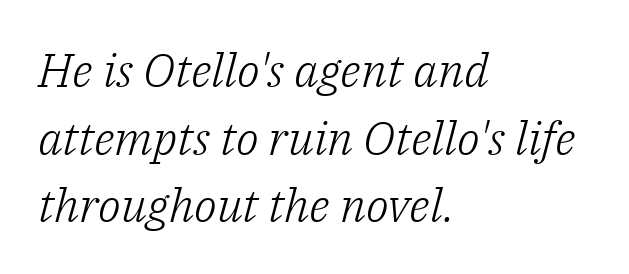
Q: Is the text bold? A: No.
Q: Is the text italic (slanted)? A: Yes, it leans right by about 14 degrees.
Q: Is the typeface a serif or a sans-serif typeface? A: Serif.
Q: Is the text underlined? A: No.
Q: How is the paragraph aligned? A: Left-aligned.
Q: Is the spacing between letters normal or unusually wide? A: Normal.
Q: Is the spacing between lines tight, normal or loose? A: Normal.
Q: Width (condensed, normal, or wide)? A: Normal.
Q: Stroke contrast? A: Low.
Q: x-height? A: Medium.
Q: Monospaced? A: No.
